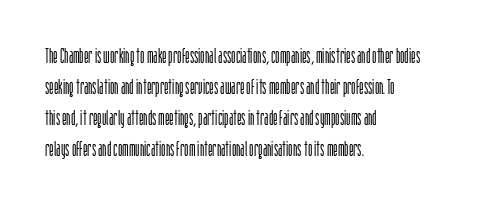
If you drew a line through each stem, it would be perfectly vertical. Leftover space on each line is placed entirely after the last word. The vertical gap from one line to the next is medium. The specimen omits any rule beneath the text block's lines.
